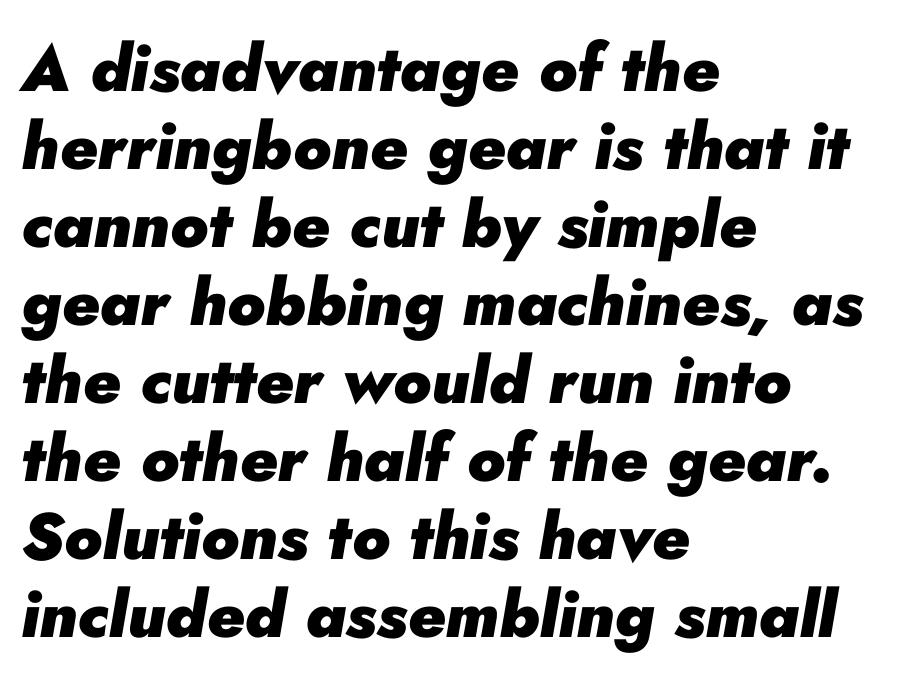
The image shows 65 px heavy type, italic (leaning right); set left-aligned, line spacing 1.2x, normal letter spacing, not underlined; low stroke contrast and a small x-height.
